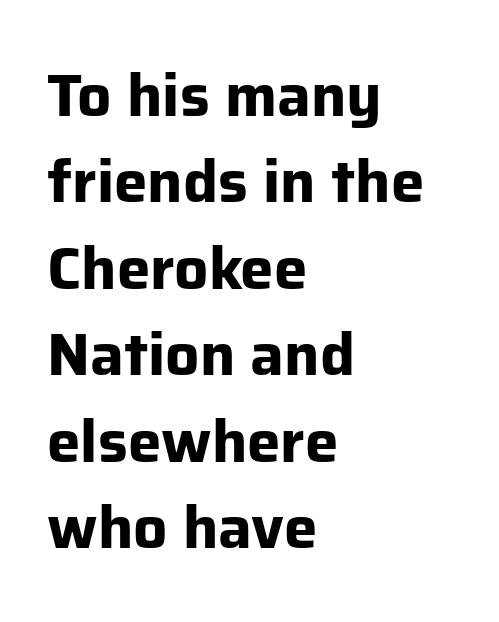
The image shows 60 px bold sans-serif type, upright; set left-aligned, normal line spacing (1.44x), normal letter spacing, not underlined; low stroke contrast and a medium x-height.
